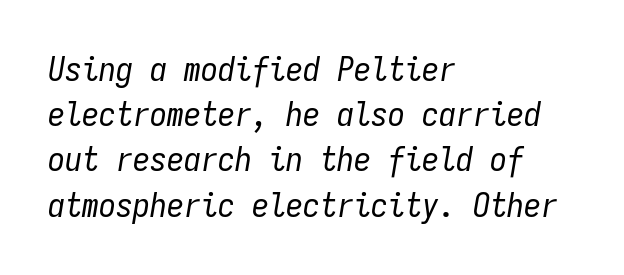
The image shows 34 px regular-weight, condensed type, italic (leaning right), monospaced; set left-aligned, normal line spacing (1.33x), normal letter spacing, not underlined; low stroke contrast and a medium x-height.
